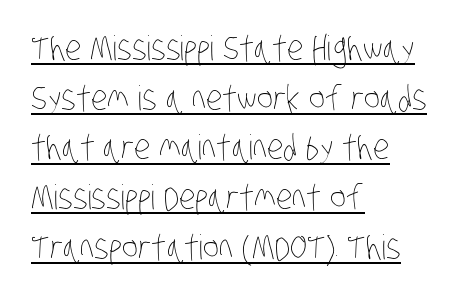
Does the copy run flush right? No — it runs flush left. Somebody hit Ctrl+U on this one — the words are underlined. A typesetter would call this proportional, since set widths differ per character. Is this a heavy cut? Hardly; it is regular or lighter. Does extra space separate the letters? No, they use regular spacing.
